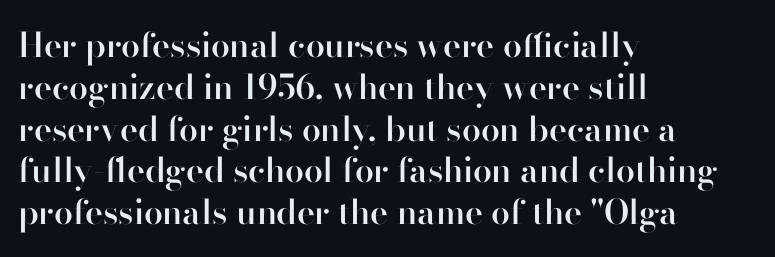
Q: Is the text bold? A: Semi-bold.
Q: Is the text italic (slanted)? A: No, it is upright.
Q: Is the typeface a serif or a sans-serif typeface? A: Sans-serif.
Q: Is the text underlined? A: No.
Q: How is the paragraph aligned? A: Left-aligned.
Q: Is the spacing between letters normal or unusually wide? A: Normal.
Q: Width (condensed, normal, or wide)? A: Normal.
Q: Stroke contrast? A: High.
Q: x-height? A: Small.
Q: Monospaced? A: No.
